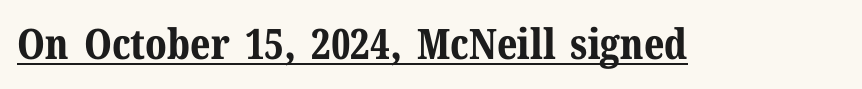
The image shows 42 px bold serif type, upright; set normal letter spacing, underlined; medium stroke contrast and a medium x-height.
